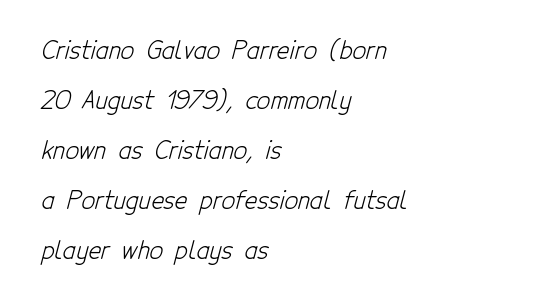
Nothing heavy about these letters — not bold at all. This sample trades compactness for vertical openness between lines. A bare baseline throughout the passage. Students, note that the glyphs here touch the page at normal intervals.
